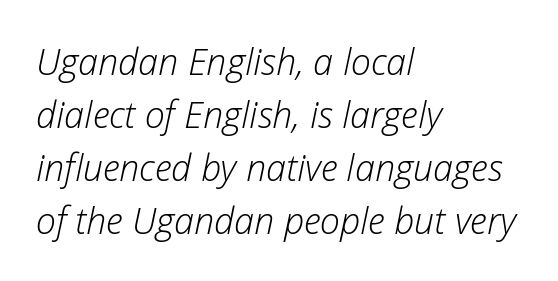
Glance below the letters and you will spot only blank space. Looks like regular typesetting: each glyph gets only the width it needs. Compared with typical paragraphs, the rows here are spaced about the same. The passage is arranged the way most books set body copy — flush left. This sample uses an oblique cut, with every glyph tilted off the vertical. The rendering keeps characters at their native spacing.
